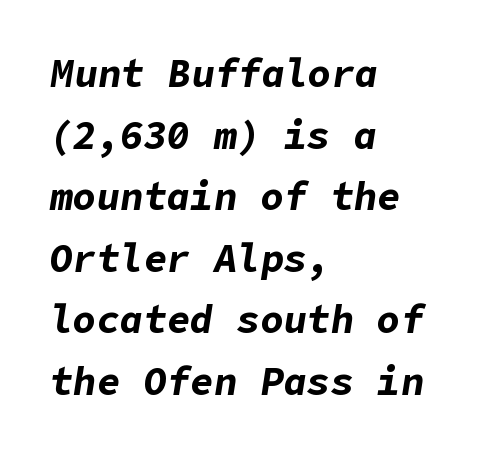
{"italic": "yes", "lean": "right", "slant_degrees": 9, "bold": "yes", "weight": "bold", "width": "normal", "stroke_contrast": "low", "x_height": "medium", "underline": "no", "align": "left", "line_spacing": "normal", "line_spacing_ratio": 1.58, "letter_spacing": "normal", "letter_spacing_em": 0.0, "glyph_px": 39}
